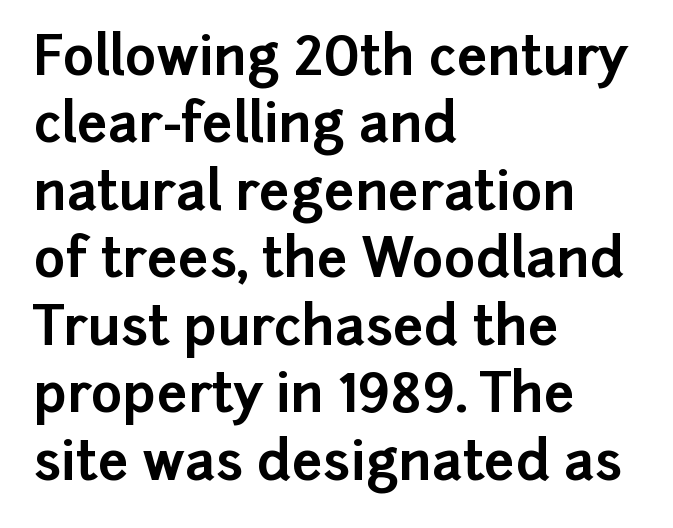
Q: Is the text bold? A: Yes.
Q: Is the text italic (slanted)? A: No, it is upright.
Q: Is the typeface a serif or a sans-serif typeface? A: Sans-serif.
Q: Is the text underlined? A: No.
Q: How is the paragraph aligned? A: Left-aligned.
Q: Is the spacing between letters normal or unusually wide? A: Normal.
Q: Is the spacing between lines tight, normal or loose? A: Normal.
Q: Width (condensed, normal, or wide)? A: Normal.
Q: Stroke contrast? A: Low.
Q: x-height? A: Medium.
Q: Monospaced? A: No.
